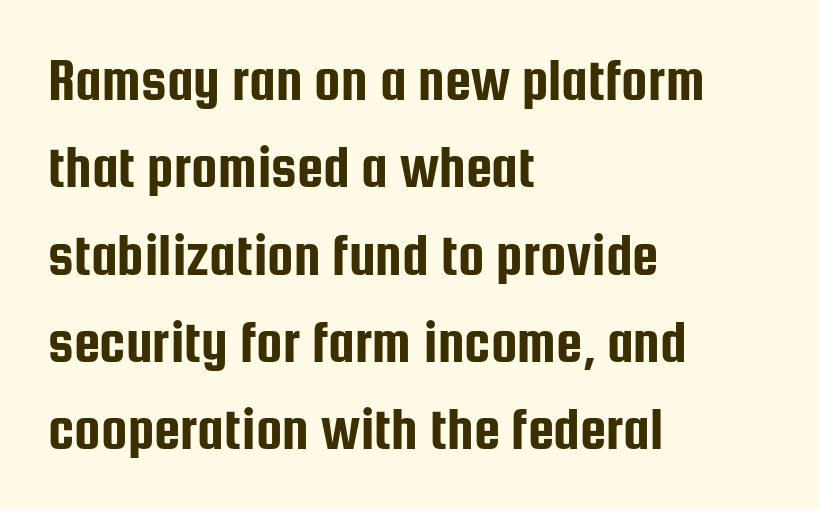
The image shows 59 px condensed sans-serif type, upright; set left-aligned, normal line spacing (1.48x), normal letter spacing, not underlined; low stroke contrast and a medium x-height.
